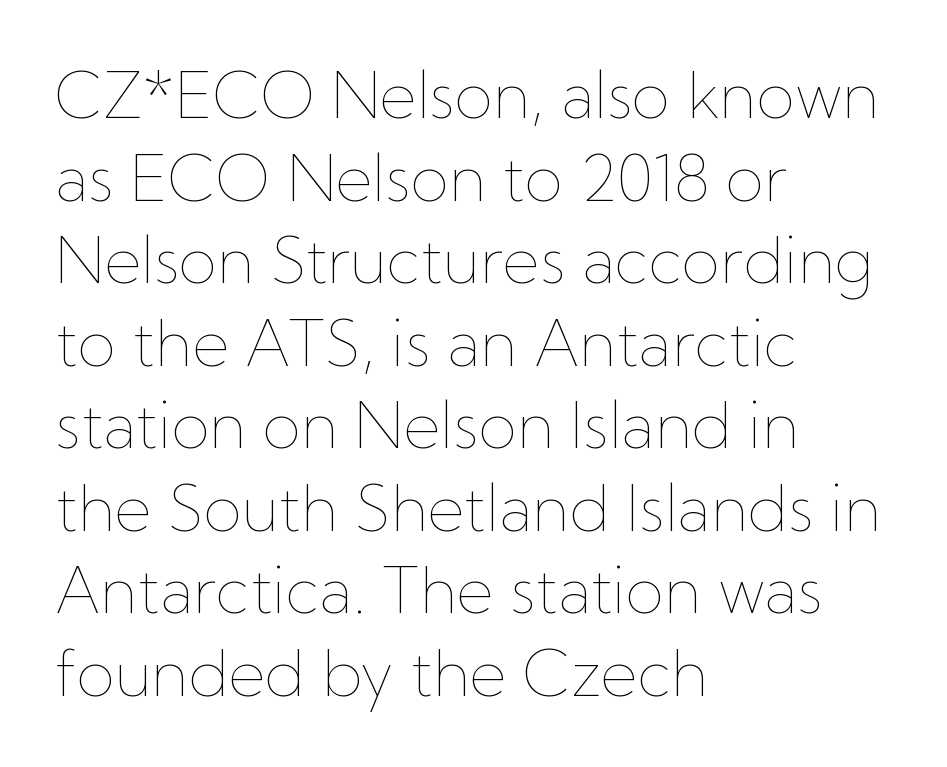
Tracking value appears to be zero — textbook default spacing. The lines are quadded left. The string is rendered with underlining switched off. The rendering uses a moderate line-height, typical for paragraphs.
